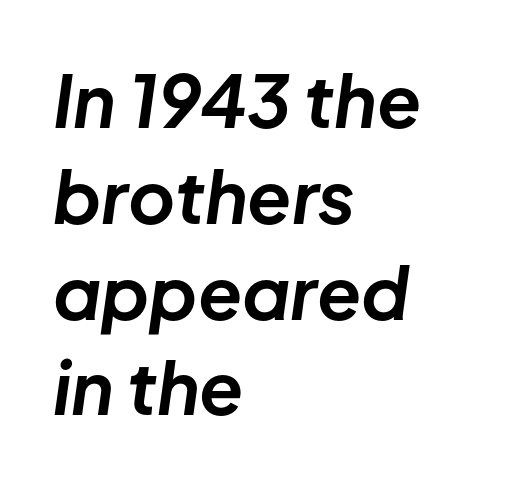
{"italic": "yes", "lean": "right", "slant_degrees": 8, "bold": "yes", "weight": "bold", "width": "normal", "stroke_contrast": "low", "x_height": "medium", "monospaced": "no", "underline": "no", "align": "left", "line_spacing": "normal", "line_spacing_ratio": 1.33, "letter_spacing": "normal", "letter_spacing_em": 0.0, "glyph_px": 72}
